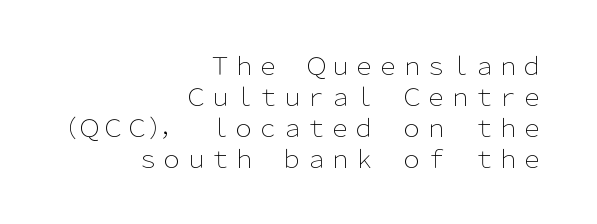
Q: Is the text bold? A: No.
Q: Is the text italic (slanted)? A: No, it is upright.
Q: Is the text underlined? A: No.
Q: How is the paragraph aligned? A: Right-aligned.
Q: Is the spacing between letters normal or unusually wide? A: Normal.
Q: Is the spacing between lines tight, normal or loose? A: Normal.
